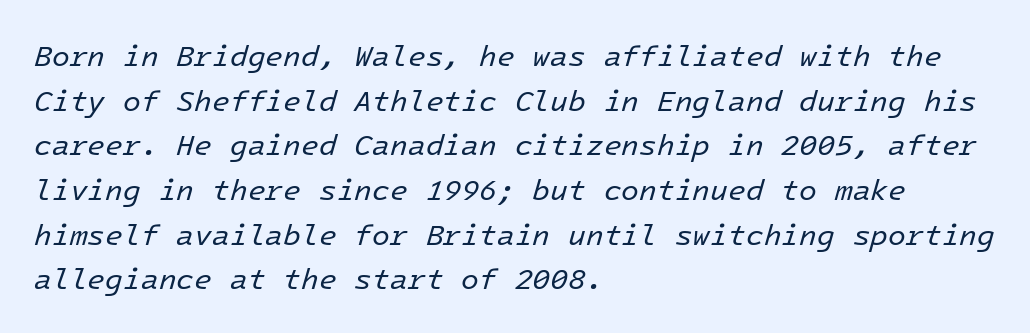
The image shows 29 px regular-weight type, italic (leaning right); set left-aligned, normal line spacing (1.54x), normal letter spacing, not underlined; low stroke contrast and a medium x-height.
